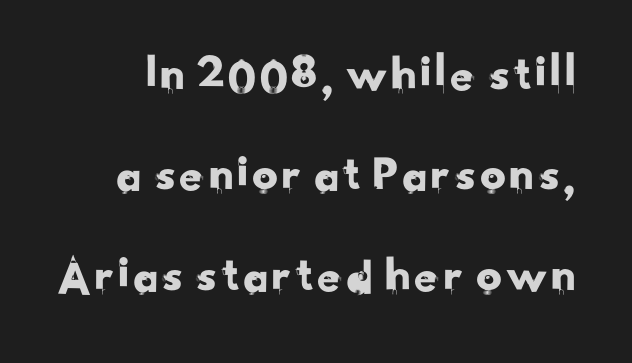
The image shows 51 px sans-serif type; set loose line spacing (1.97x), normal letter spacing, not underlined; low stroke contrast and a small x-height.
